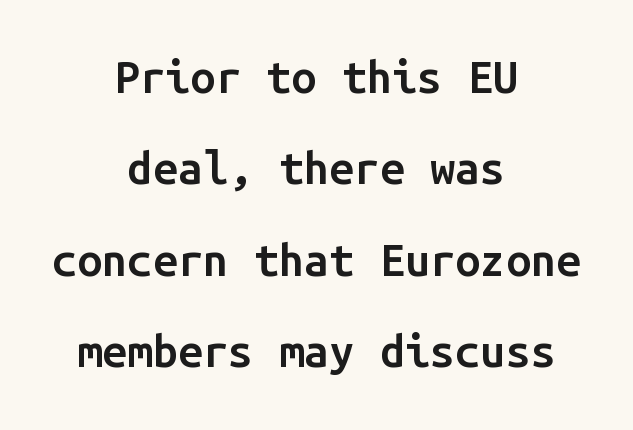
The face used here is monospaced, like something from a code editor. The letters stand straight up with perfectly vertical stems. There is no visible air inserted between adjacent glyphs. One-word summary of the alignment: center. Nope, no serifs anywhere on these letters. This sample trades compactness for vertical openness between lines.
